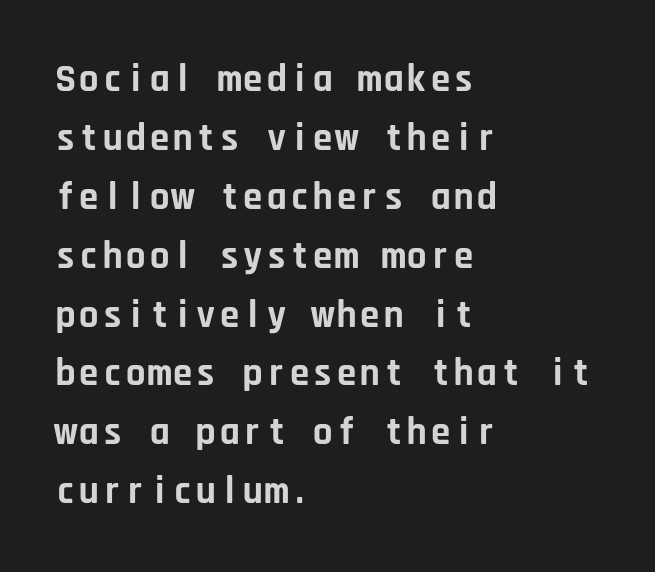
Q: Is the text bold? A: Yes.
Q: Is the text italic (slanted)? A: No, it is upright.
Q: Is the typeface a serif or a sans-serif typeface? A: Sans-serif.
Q: Is the text underlined? A: No.
Q: How is the paragraph aligned? A: Left-aligned.
Q: Is the spacing between letters normal or unusually wide? A: Normal.
Q: Is the spacing between lines tight, normal or loose? A: Normal.
Q: Width (condensed, normal, or wide)? A: Normal.
Q: Stroke contrast? A: Low.
Q: x-height? A: Large.
Q: Monospaced? A: Yes.
